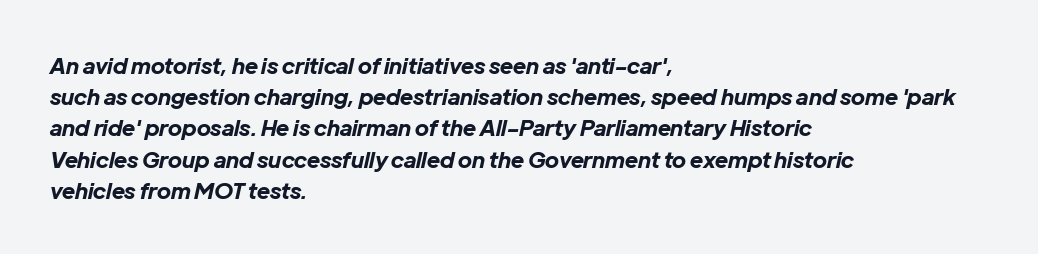
Q: Is the text bold? A: Yes.
Q: Is the text italic (slanted)? A: Yes, it leans right by about 12 degrees.
Q: Is the text underlined? A: No.
Q: How is the paragraph aligned? A: Left-aligned.
Q: Is the spacing between letters normal or unusually wide? A: Normal.
Q: Is the spacing between lines tight, normal or loose? A: Normal.
